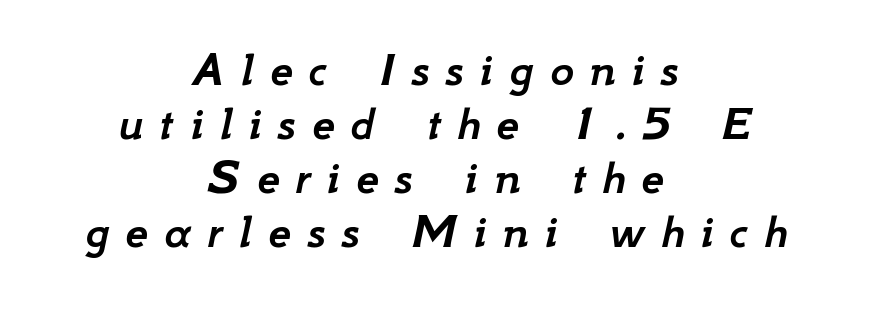
The image shows 51 px text type, italic (leaning right); set centered, tight line spacing (1.06x), unusually wide letter spacing (+0.31 em), not underlined; low stroke contrast and a small x-height.
